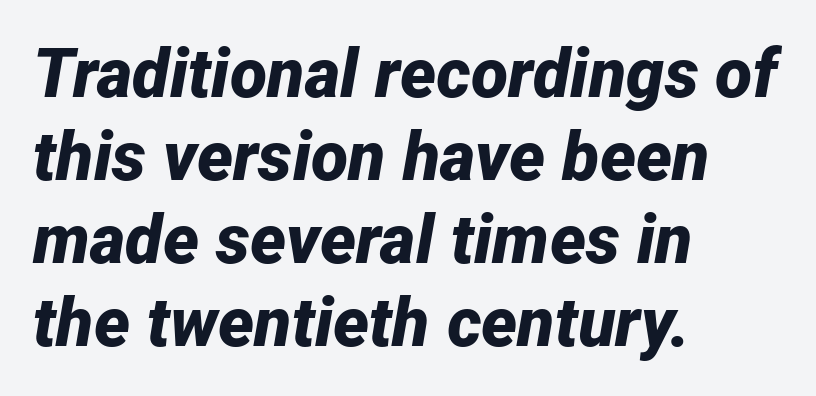
Q: Is the text bold? A: Yes.
Q: Is the text italic (slanted)? A: Yes, it leans right by about 12 degrees.
Q: Is the text underlined? A: No.
Q: How is the paragraph aligned? A: Left-aligned.
Q: Is the spacing between letters normal or unusually wide? A: Normal.
Q: Width (condensed, normal, or wide)? A: Normal.
Q: Stroke contrast? A: Low.
Q: x-height? A: Medium.
Q: Monospaced? A: No.
